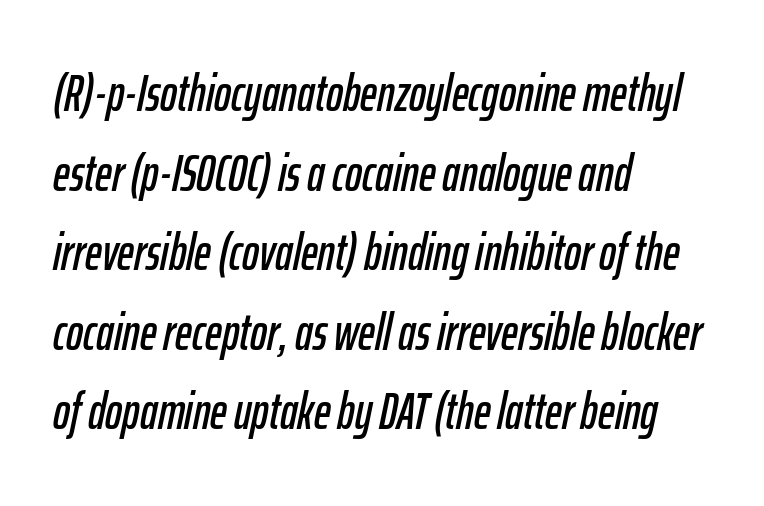
{"italic": "yes", "lean": "right", "slant_degrees": 12, "width": "condensed", "stroke_contrast": "low", "x_height": "medium", "monospaced": "no", "underline": "no", "align": "left", "line_spacing": "normal", "line_spacing_ratio": 1.56, "letter_spacing": "normal", "letter_spacing_em": 0.0, "glyph_px": 51}
